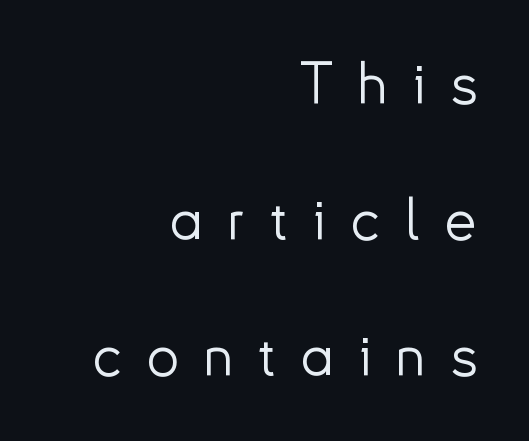
The image shows 57 px light sans-serif type, upright; set right-aligned, loose line spacing (2.39x), unusually wide letter spacing (+0.44 em), not underlined; low stroke contrast and a small x-height.
